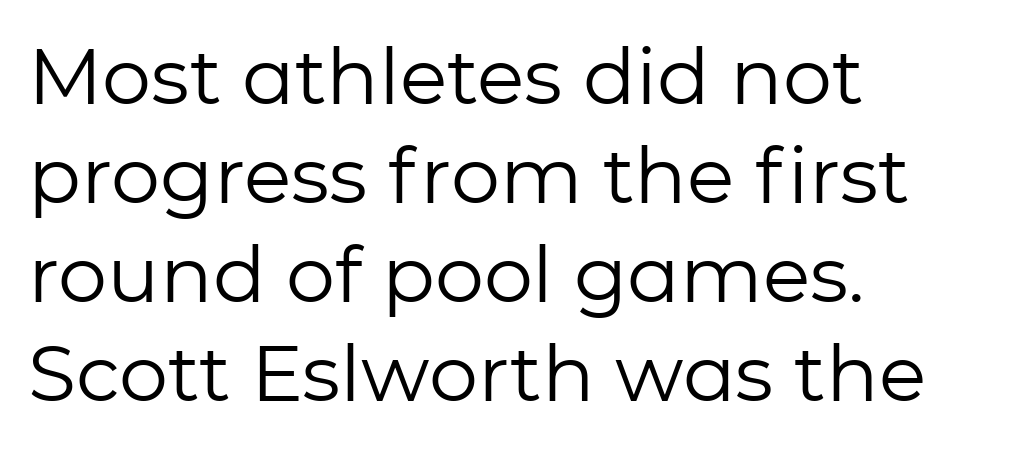
{"serif": "no", "italic": "no", "bold": "no", "weight": "regular", "width": "normal", "stroke_contrast": "low", "x_height": "medium", "monospaced": "no", "underline": "no", "align": "left", "line_spacing": "normal", "line_spacing_ratio": 1.27, "letter_spacing": "normal", "letter_spacing_em": 0.0, "glyph_px": 78}
